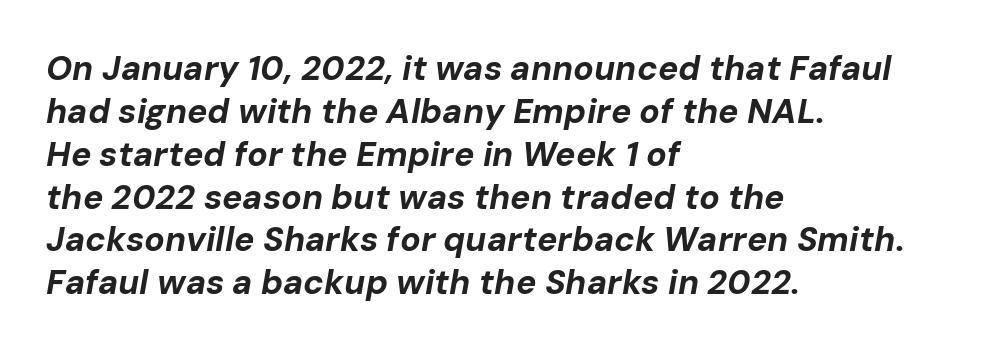
{"italic": "yes", "lean": "right", "slant_degrees": 10, "bold": "yes", "weight": "bold", "width": "normal", "stroke_contrast": "low", "x_height": "medium", "monospaced": "no", "underline": "no", "align": "left", "line_spacing": "normal", "line_spacing_ratio": 1.26, "letter_spacing": "normal", "letter_spacing_em": 0.0, "glyph_px": 34}
